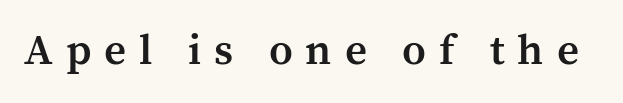
Every letter is mildly thick-stroked: semibold rather than bold. Varying glyph widths throughout — classic text-font behaviour. Any mark beneath the type? The region is blank. Tracking here is generous; glyphs stand well apart from one another. Stroke terminals: seriffed. Do the letters lean? They stand straight.
